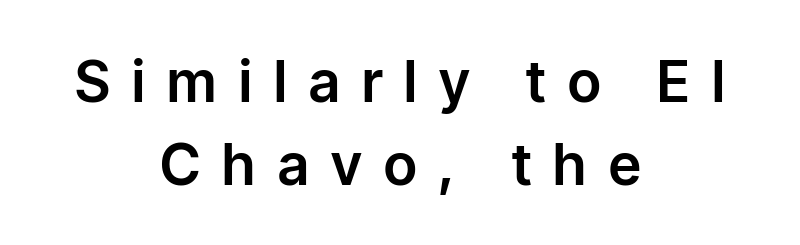
Q: Is the text italic (slanted)? A: No, it is upright.
Q: Is the typeface a serif or a sans-serif typeface? A: Sans-serif.
Q: Is the text underlined? A: No.
Q: How is the paragraph aligned? A: Centered.
Q: Is the spacing between letters normal or unusually wide? A: Unusually wide.
Q: Is the spacing between lines tight, normal or loose? A: Normal.
Q: Width (condensed, normal, or wide)? A: Normal.
Q: Stroke contrast? A: Low.
Q: x-height? A: Medium.
Q: Monospaced? A: No.
